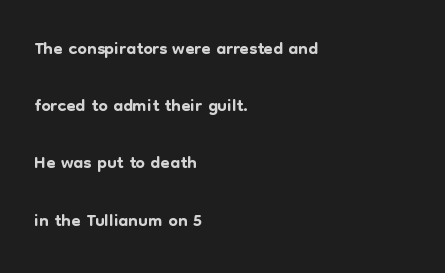
The image shows 27 px text type, upright; set left-aligned, loose line spacing (2.12x), normal letter spacing, not underlined.
